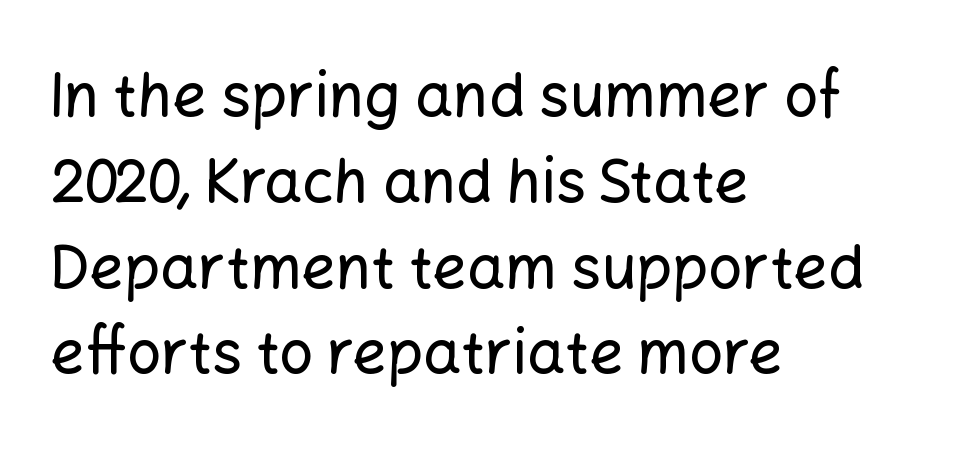
Q: Is the text italic (slanted)? A: No, it is upright.
Q: Is the typeface a serif or a sans-serif typeface? A: Sans-serif.
Q: Is the text underlined? A: No.
Q: How is the paragraph aligned? A: Left-aligned.
Q: Is the spacing between letters normal or unusually wide? A: Normal.
Q: Is the spacing between lines tight, normal or loose? A: Normal.
Q: Width (condensed, normal, or wide)? A: Normal.
Q: Stroke contrast? A: Low.
Q: x-height? A: Medium.
Q: Monospaced? A: No.
